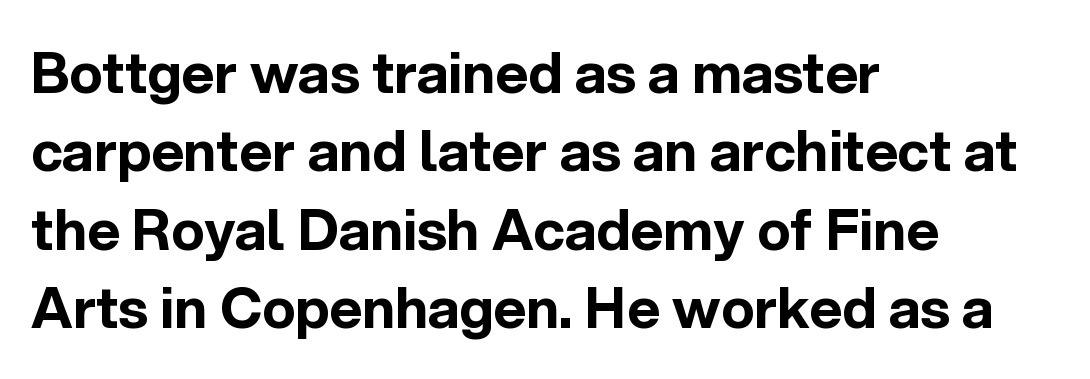
The image shows 56 px bold sans-serif type, upright; set left-aligned, normal line spacing (1.4x), normal letter spacing, not underlined; a medium x-height.
